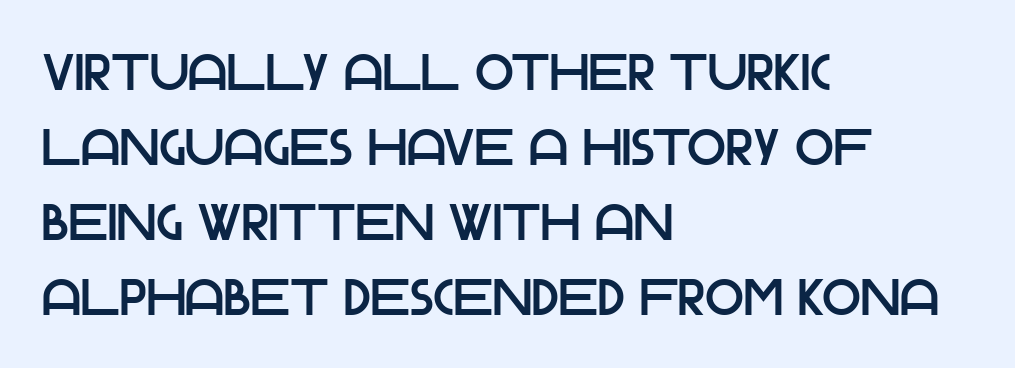
Spacing verdict: proportional, widths tailored to each character. I'd call this a sans setting — the letters go barefoot. The lettering stays uniformly vertical, giving the passage a roman look. Underline: absent.
